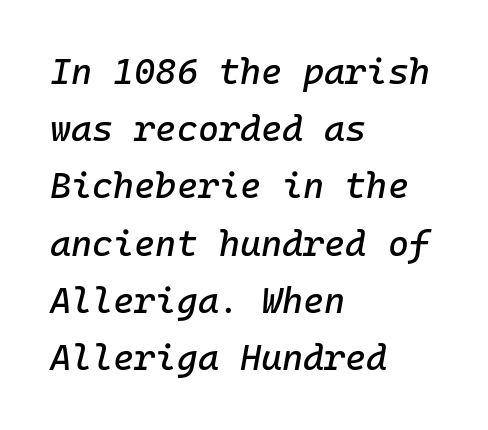
In terms of posture, this sample is oblique. Does the copy run flush right? No — it runs flush left. These lines are rendered in a fixed-pitch font. Quick note: underline off. Vertical spacing — default.
